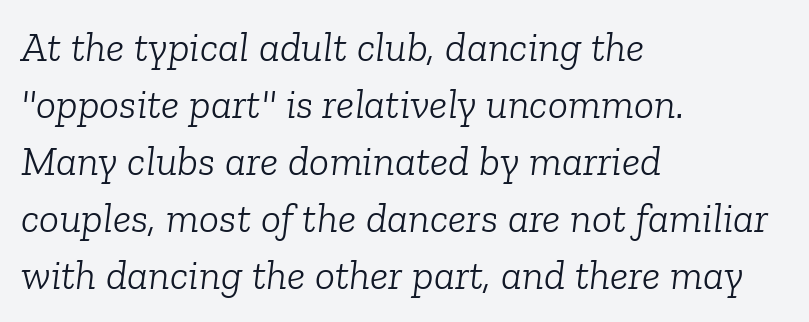
{"serif": "yes", "italic": "yes", "lean": "right", "slant_degrees": 6, "bold": "no", "weight": "light", "width": "normal", "stroke_contrast": "low", "x_height": "medium", "monospaced": "no", "underline": "no", "align": "left", "line_spacing": "normal", "line_spacing_ratio": 1.36, "letter_spacing": "normal", "letter_spacing_em": 0.0, "glyph_px": 42}
